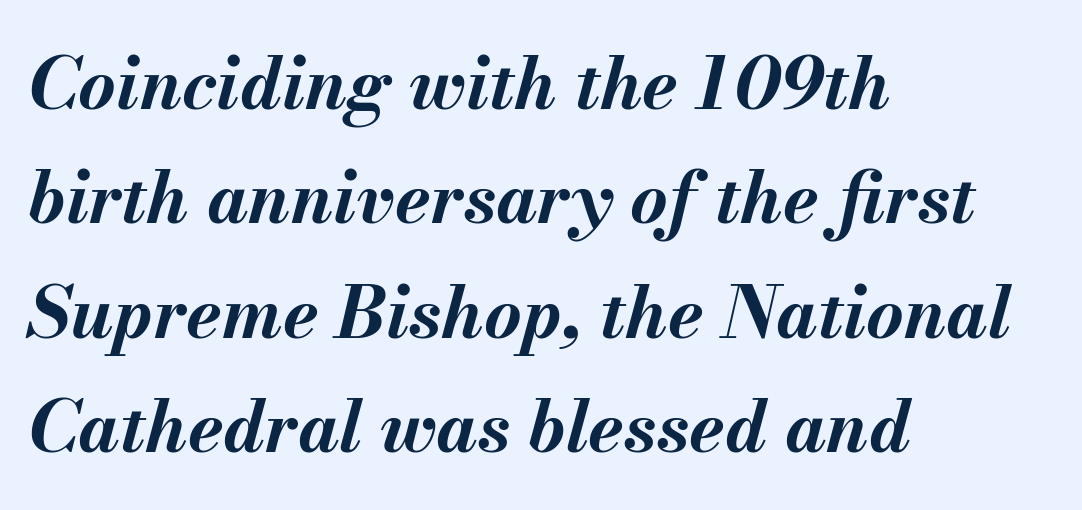
Clear beneath every line of the passage. In CSS terms this would be text-align: left. Heavy-handed strokes throughout: this text is bold. Varying glyph widths throughout — classic text-font behaviour. It's the slanting kind of type. Characters follow at the spacing the type designer built in.
